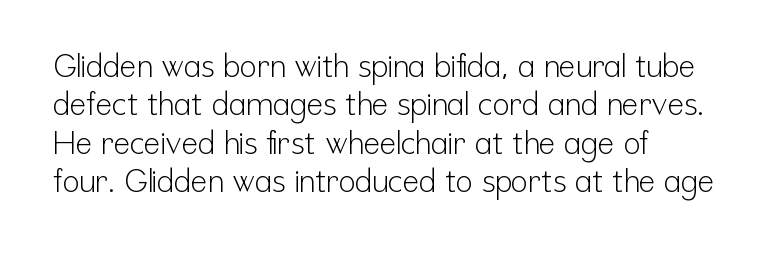
Q: Is the text bold? A: No.
Q: Is the text italic (slanted)? A: No, it is upright.
Q: Is the typeface a serif or a sans-serif typeface? A: Sans-serif.
Q: Is the text underlined? A: No.
Q: How is the paragraph aligned? A: Left-aligned.
Q: Is the spacing between letters normal or unusually wide? A: Normal.
Q: Width (condensed, normal, or wide)? A: Condensed.
Q: Stroke contrast? A: Low.
Q: x-height? A: Medium.
Q: Monospaced? A: No.
